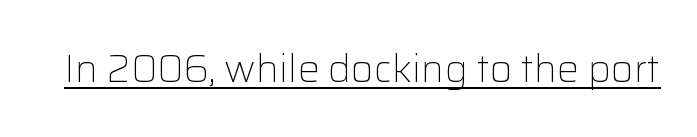
Q: Is the text bold? A: No.
Q: Is the text italic (slanted)? A: No, it is upright.
Q: Is the typeface a serif or a sans-serif typeface? A: Sans-serif.
Q: Is the text underlined? A: Yes.
Q: Is the spacing between letters normal or unusually wide? A: Normal.
Q: Width (condensed, normal, or wide)? A: Normal.
Q: Stroke contrast? A: Low.
Q: x-height? A: Medium.
Q: Monospaced? A: No.
